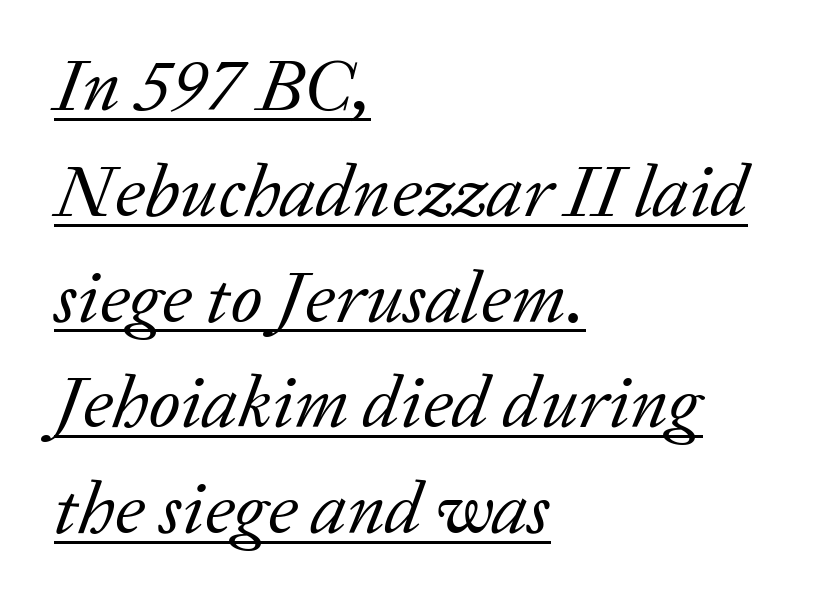
{"serif": "yes", "italic": "yes", "lean": "right", "slant_degrees": 20, "bold": "no", "weight": "regular", "width": "normal", "stroke_contrast": "low", "x_height": "medium", "monospaced": "no", "underline": "yes", "align": "left", "line_spacing": "normal", "line_spacing_ratio": 1.43, "letter_spacing": "normal", "letter_spacing_em": 0.0, "glyph_px": 74}
